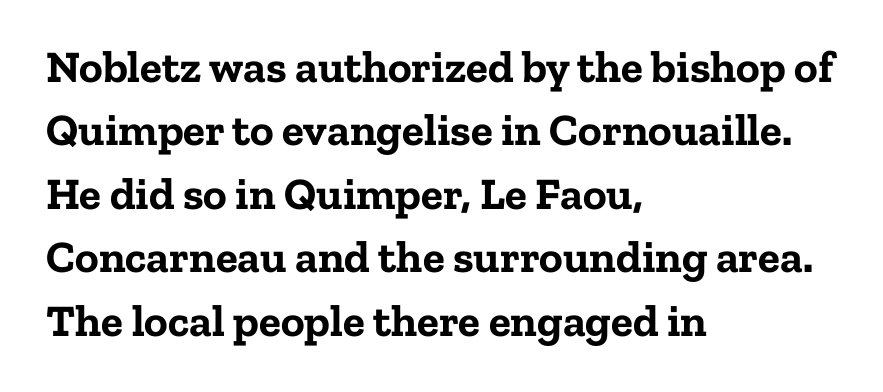
The font's upright variant was chosen for this text. What weight is shown? A full bold with thick strokes. The compositor pushed each line to the left boundary. Spacing between characters is what you'd get straight out of the box.
